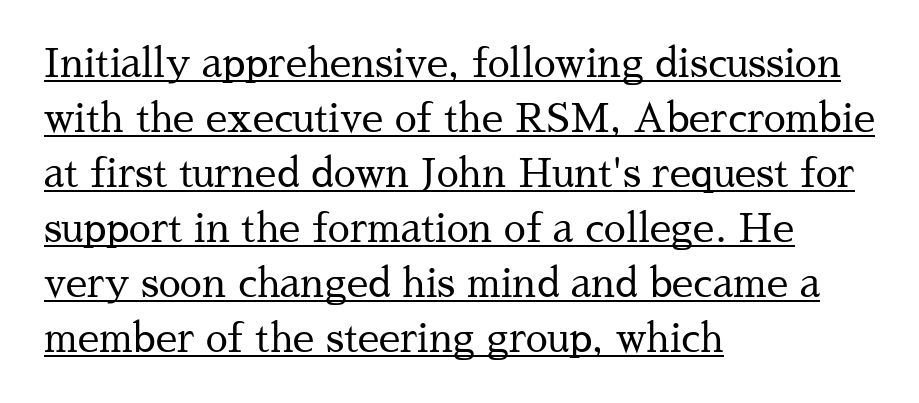
{"serif": "yes", "italic": "no", "bold": "no", "weight": "regular", "width": "normal", "stroke_contrast": "medium", "x_height": "medium", "monospaced": "no", "underline": "yes", "align": "left", "line_spacing": "normal", "line_spacing_ratio": 1.41, "letter_spacing": "normal", "letter_spacing_em": 0.0, "glyph_px": 39}
